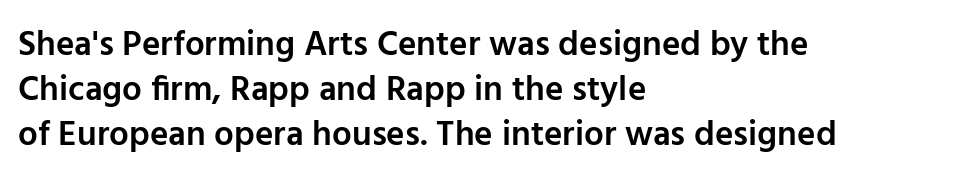
The image shows 35 px semibold sans-serif type, upright; set left-aligned, normal line spacing (1.28x), normal letter spacing, not underlined; low stroke contrast and a medium x-height.
